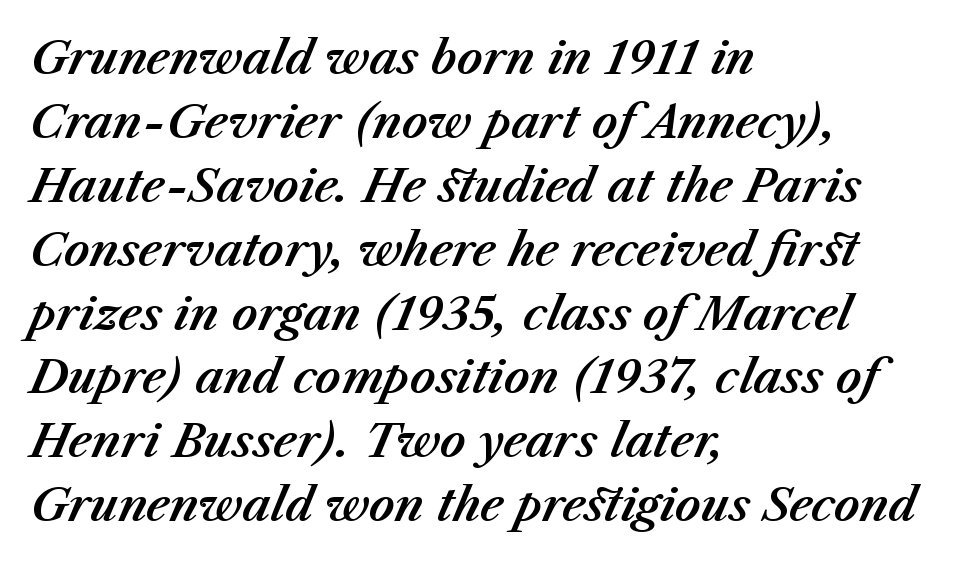
{"italic": "yes", "lean": "right", "slant_degrees": 23, "width": "normal", "stroke_contrast": "medium", "x_height": "medium", "monospaced": "no", "underline": "no", "align": "left", "line_spacing": "normal", "line_spacing_ratio": 1.42, "letter_spacing": "normal", "letter_spacing_em": 0.0, "glyph_px": 45}
